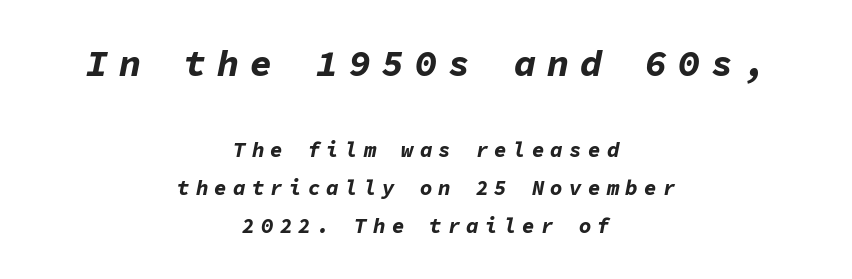
Q: Is the text bold? A: Yes.
Q: Is the text italic (slanted)? A: Yes, it leans right by about 11 degrees.
Q: Is the text underlined? A: No.
Q: How is the paragraph aligned? A: Centered.
Q: Is the spacing between letters normal or unusually wide? A: Unusually wide.
Q: Which block of text is set in a larger size, the first (top) or the second (bottom)? A: The first (top) one.
Q: Width (condensed, normal, or wide)? A: Normal.
Q: Stroke contrast? A: Low.
Q: x-height? A: Medium.
Q: Monospaced? A: Yes.
